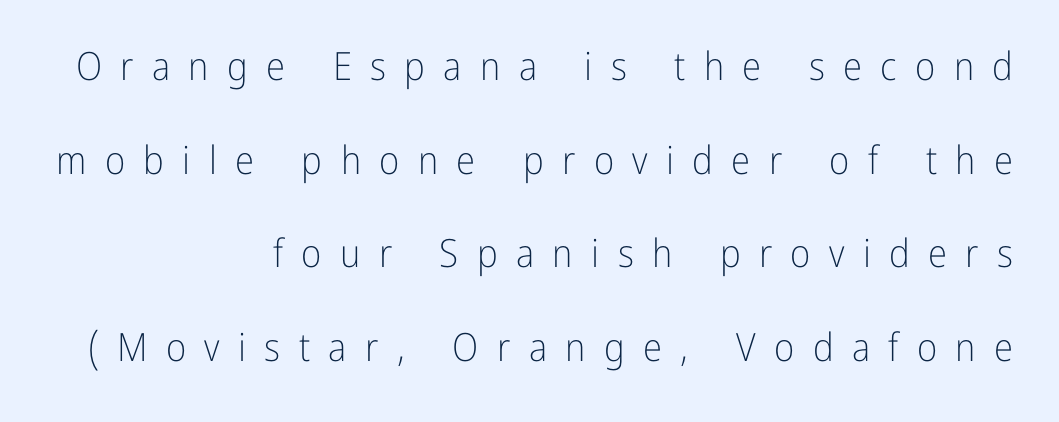
{"serif": "no", "italic": "no", "bold": "no", "weight": "light", "width": "condensed", "stroke_contrast": "low", "x_height": "medium", "monospaced": "no", "underline": "no", "align": "right", "line_spacing": "loose", "line_spacing_ratio": 2.4, "letter_spacing": "wide", "letter_spacing_em": 0.47, "glyph_px": 39}
